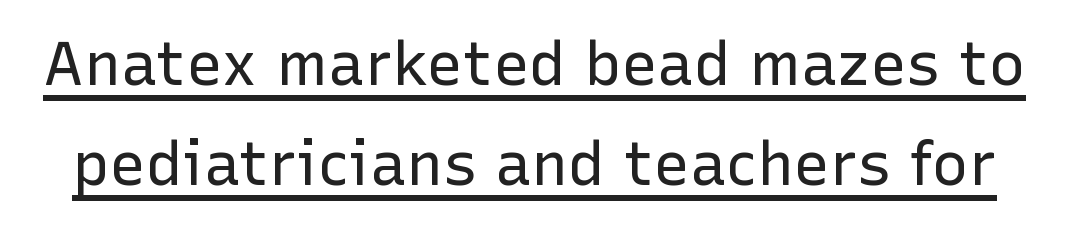
The image shows 61 px regular-weight sans-serif type, upright; set normal line spacing (1.64x), normal letter spacing, underlined; low stroke contrast and a medium x-height.
